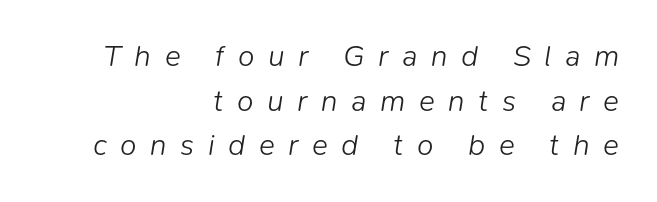
{"italic": "yes", "lean": "right", "slant_degrees": 9, "bold": "no", "weight": "light", "width": "normal", "stroke_contrast": "low", "x_height": "medium", "monospaced": "no", "underline": "no", "align": "right", "line_spacing": "normal", "line_spacing_ratio": 1.49, "letter_spacing": "wide", "letter_spacing_em": 0.45, "glyph_px": 30}
